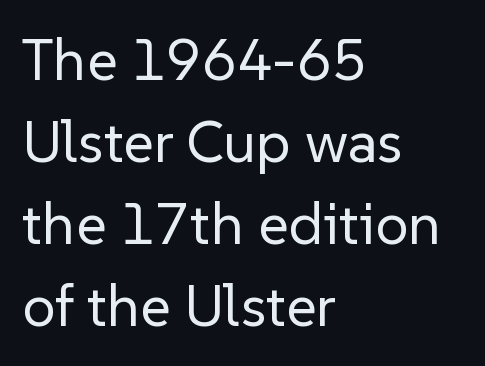
Q: Is the text bold? A: No.
Q: Is the text italic (slanted)? A: No, it is upright.
Q: Is the typeface a serif or a sans-serif typeface? A: Sans-serif.
Q: Is the text underlined? A: No.
Q: How is the paragraph aligned? A: Left-aligned.
Q: Is the spacing between letters normal or unusually wide? A: Normal.
Q: Is the spacing between lines tight, normal or loose? A: Normal.
Q: Width (condensed, normal, or wide)? A: Normal.
Q: Stroke contrast? A: Low.
Q: x-height? A: Medium.
Q: Monospaced? A: No.
